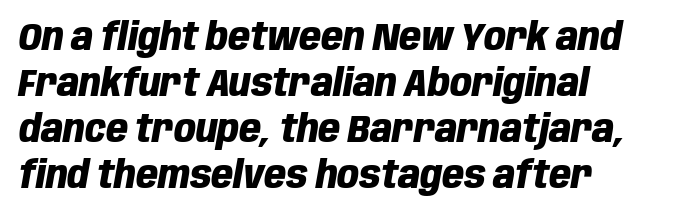
{"italic": "yes", "lean": "right", "slant_degrees": 10, "bold": "yes", "weight": "heavy", "width": "condensed", "stroke_contrast": "low", "x_height": "large", "monospaced": "no", "underline": "no", "align": "left", "line_spacing_ratio": 1.21, "letter_spacing": "normal", "letter_spacing_em": 0.0, "glyph_px": 38}
